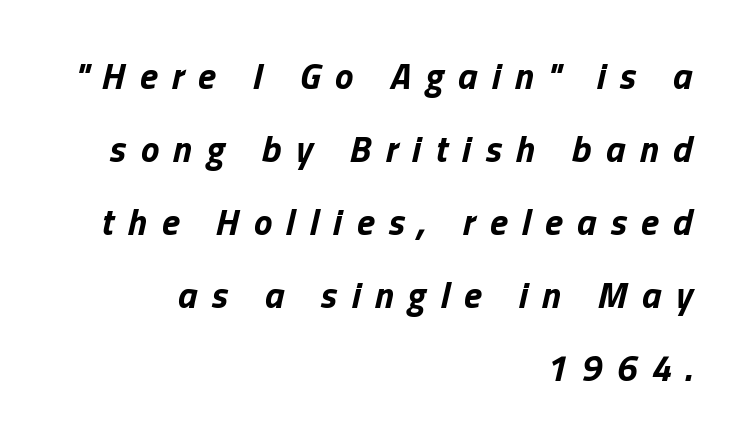
The whole block is typeset with a tilt. The leading is generous, giving the passage an open texture. The rendering uses natural spacing where letterforms have individual widths. Clear beneath every line of the passage.
